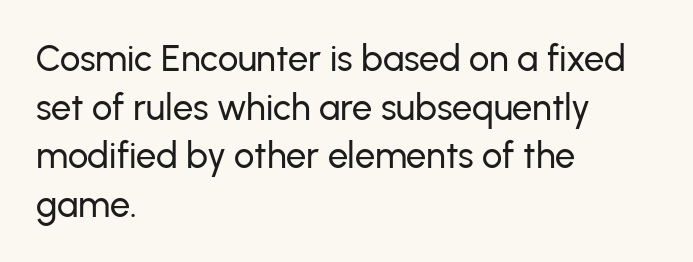
Q: Is the text italic (slanted)? A: No, it is upright.
Q: Is the typeface a serif or a sans-serif typeface? A: Sans-serif.
Q: Is the text underlined? A: No.
Q: How is the paragraph aligned? A: Left-aligned.
Q: Is the spacing between letters normal or unusually wide? A: Normal.
Q: Is the spacing between lines tight, normal or loose? A: Normal.
Q: Width (condensed, normal, or wide)? A: Normal.
Q: Stroke contrast? A: Low.
Q: x-height? A: Medium.
Q: Monospaced? A: No.
